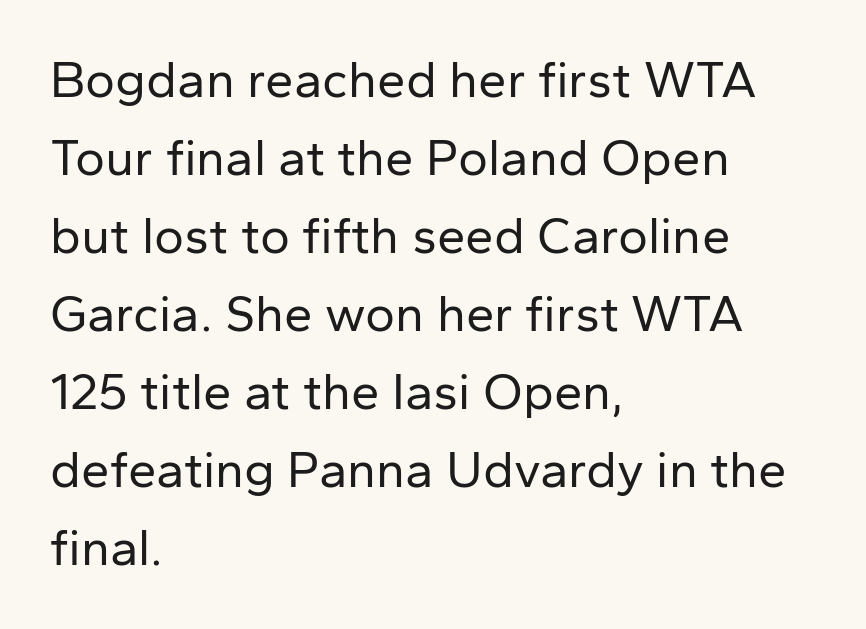
The image shows 51 px regular-weight sans-serif type, upright; set left-aligned, normal line spacing (1.53x), normal letter spacing, not underlined; low stroke contrast and a medium x-height.
